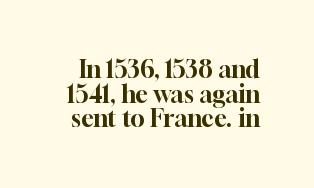
{"italic": "no", "underline": "no", "line_spacing": "tight", "line_spacing_ratio": 1.03, "letter_spacing": "normal", "letter_spacing_em": 0.0, "glyph_px": 24}
